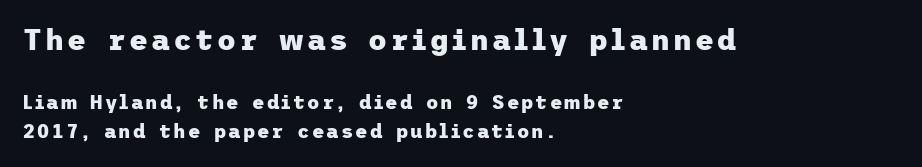
The image shows 29 px heavy sans-serif type, upright; set left-aligned, normal line spacing (1.54x), not underlined; the first (top) block is 1.53x larger; low stroke contrast and a medium x-height.
